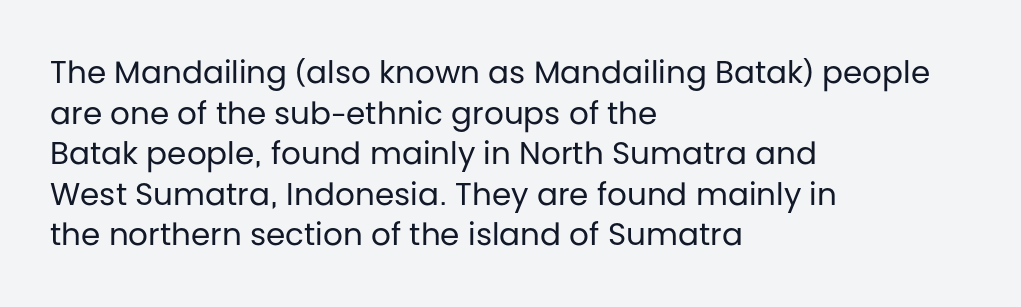
The image shows 31 px regular-weight sans-serif type, upright; set left-aligned, normal line spacing (1.31x), normal letter spacing, not underlined; low stroke contrast and a large x-height.
